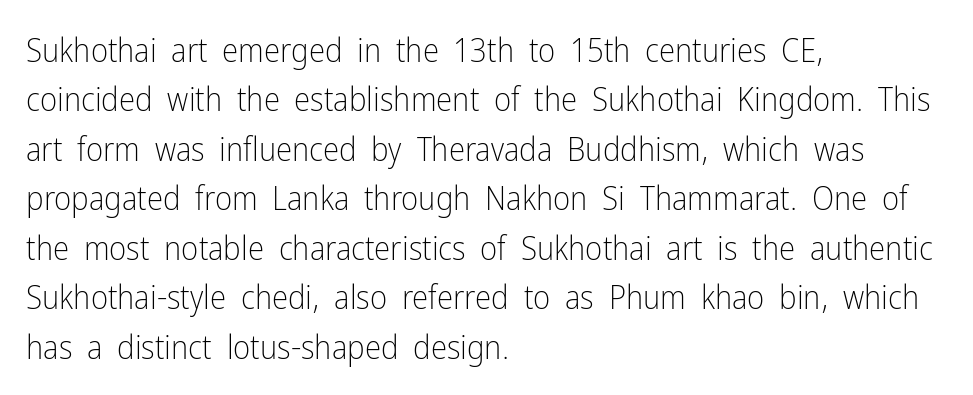
The image shows 33 px light, condensed sans-serif type, upright; set left-aligned, normal line spacing (1.5x), normal letter spacing, not underlined; low stroke contrast and a medium x-height.
